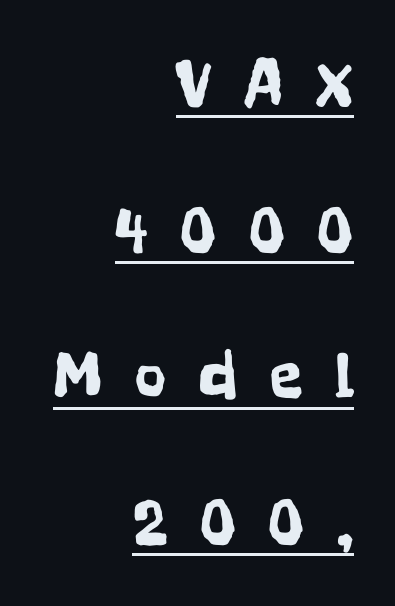
The image shows 67 px condensed sans-serif type, upright; set right-aligned, loose line spacing (2.18x), unusually wide letter spacing (+0.49 em), underlined; low stroke contrast and a medium x-height.
